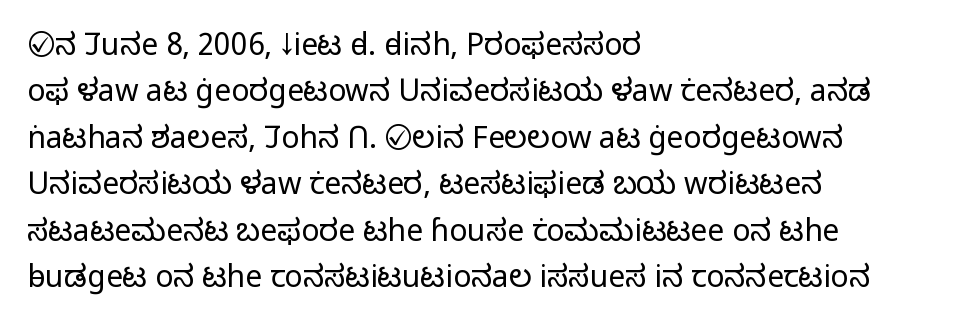
The image shows 30 px light sans-serif type, upright; set left-aligned, normal line spacing (1.55x), normal letter spacing, not underlined; low stroke contrast and a medium x-height.
